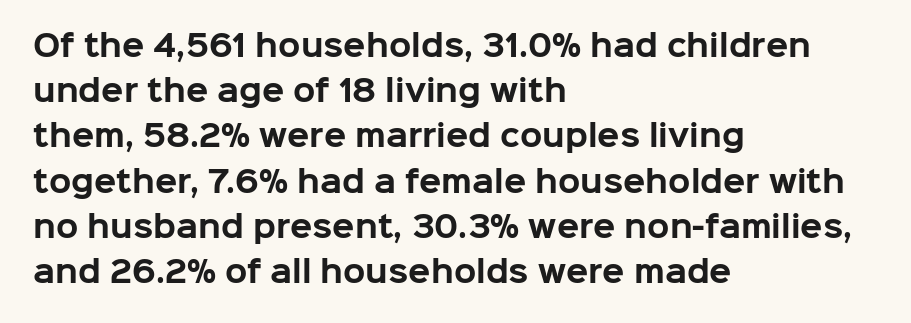
The image shows 29 px bold sans-serif type, upright; set left-aligned, normal line spacing (1.56x), normal letter spacing, not underlined; low stroke contrast and a medium x-height.
